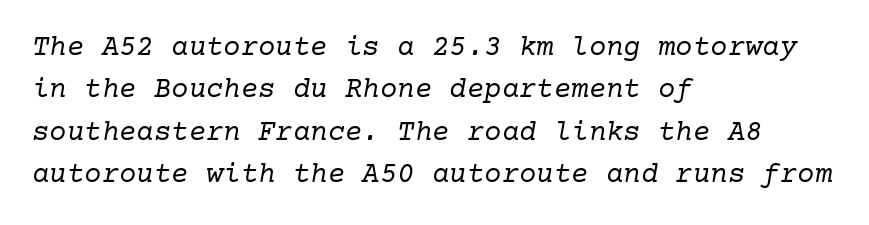
Is the letter spacing exaggerated? No — it looks like the ordinary default. The text block is weighted toward the left margin, trailing off unevenly rightward. Each new line begins a customary step beneath the previous one. Compared with a typical body face, this is equally light or lighter still.
